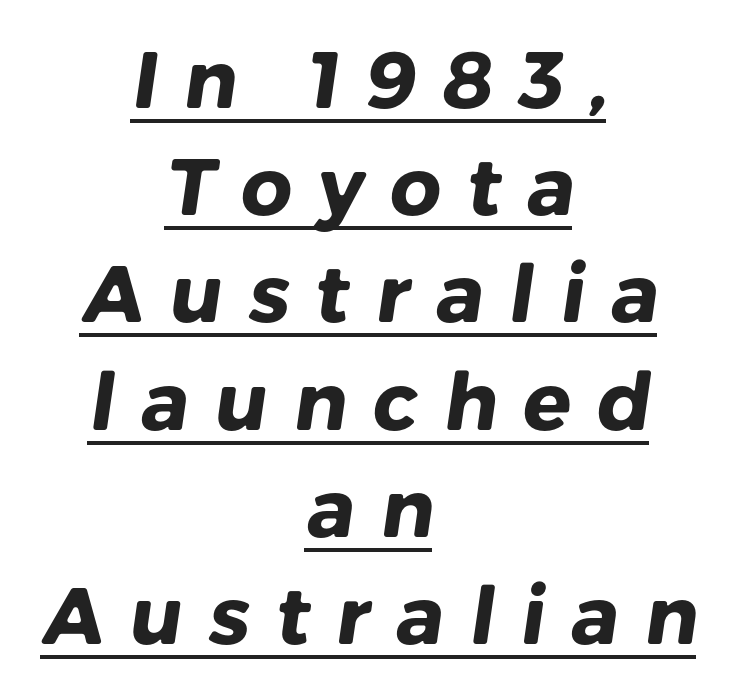
The face used here is proportionally spaced, like ordinary book or web type. Somebody hit Ctrl+U on this one — the words are underlined. Font category for this specimen: sans-serif. These lines have a slow, spaced-out rhythm from letter to letter. The passage shown stacks its lines at a standard gap. Which margin do the lines hug? Neither — every line sits in the middle.
